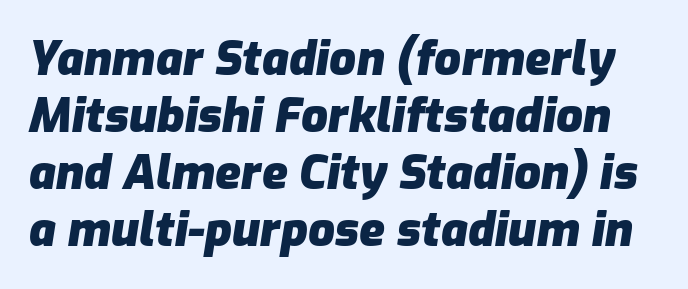
Q: Is the text bold? A: Yes.
Q: Is the text italic (slanted)? A: Yes, it leans right by about 9 degrees.
Q: Is the text underlined? A: No.
Q: Is the spacing between letters normal or unusually wide? A: Normal.
Q: Width (condensed, normal, or wide)? A: Normal.
Q: Stroke contrast? A: Low.
Q: x-height? A: Medium.
Q: Monospaced? A: No.
